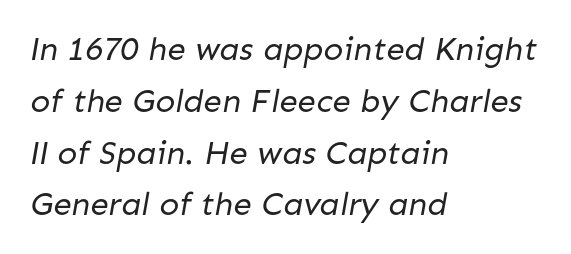
Q: Is the text bold? A: No.
Q: Is the typeface a serif or a sans-serif typeface? A: Sans-serif.
Q: Is the text underlined? A: No.
Q: How is the paragraph aligned? A: Left-aligned.
Q: Is the spacing between letters normal or unusually wide? A: Normal.
Q: Is the spacing between lines tight, normal or loose? A: Normal.
Q: Width (condensed, normal, or wide)? A: Normal.
Q: Stroke contrast? A: Low.
Q: x-height? A: Medium.
Q: Monospaced? A: No.
